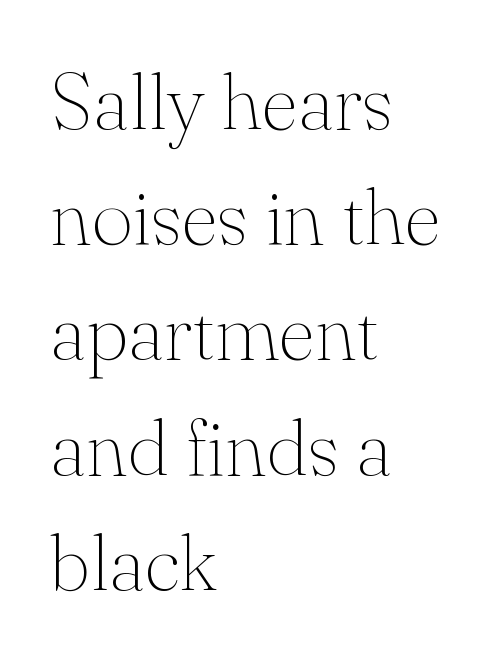
The image shows 80 px thin serif type, upright; set left-aligned, normal line spacing (1.44x), normal letter spacing, not underlined; medium stroke contrast and a small x-height.
